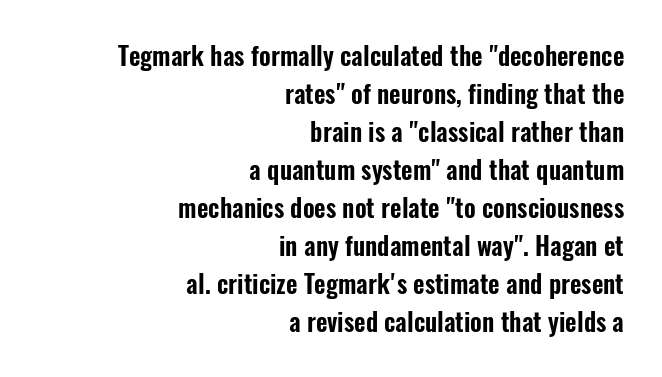
The image shows 25 px text type, upright; set right-aligned, normal line spacing (1.52x), normal letter spacing, not underlined.
